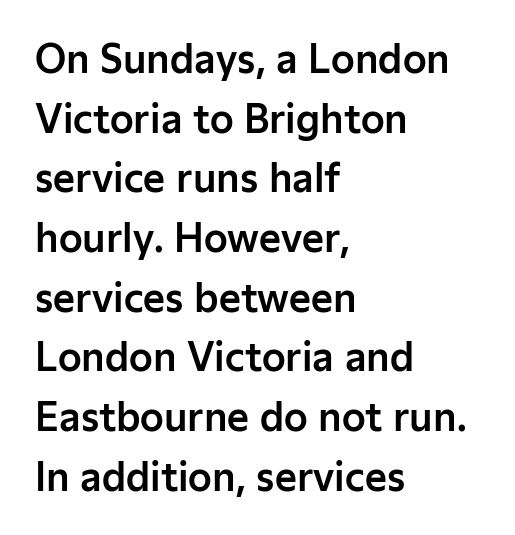
Q: Is the text italic (slanted)? A: No, it is upright.
Q: Is the typeface a serif or a sans-serif typeface? A: Sans-serif.
Q: Is the text underlined? A: No.
Q: How is the paragraph aligned? A: Left-aligned.
Q: Is the spacing between letters normal or unusually wide? A: Normal.
Q: Is the spacing between lines tight, normal or loose? A: Normal.
Q: Width (condensed, normal, or wide)? A: Normal.
Q: Stroke contrast? A: Low.
Q: x-height? A: Medium.
Q: Monospaced? A: No.
